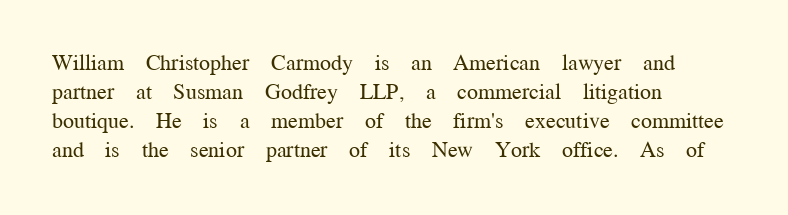
{"italic": "no", "bold": "no", "underline": "no", "align": "left", "line_spacing": "normal", "line_spacing_ratio": 1.32, "letter_spacing": "normal", "letter_spacing_em": 0.0, "glyph_px": 22}
